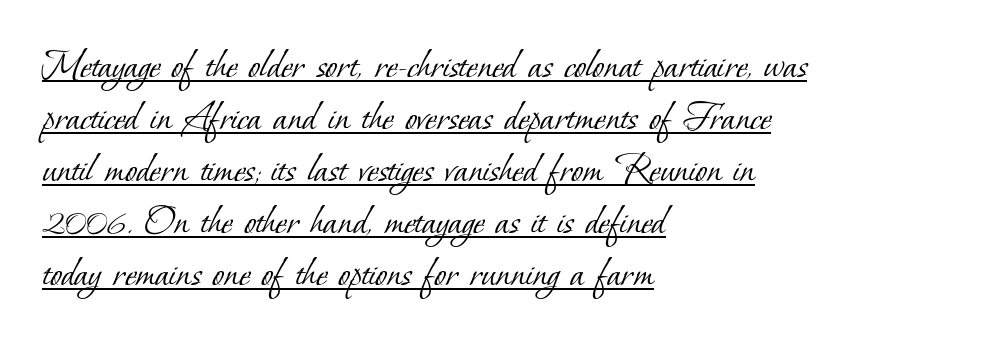
Q: Is the text bold? A: No.
Q: Is the typeface a serif or a sans-serif typeface? A: Serif.
Q: Is the text underlined? A: Yes.
Q: How is the paragraph aligned? A: Left-aligned.
Q: Is the spacing between letters normal or unusually wide? A: Normal.
Q: Width (condensed, normal, or wide)? A: Normal.
Q: Stroke contrast? A: Low.
Q: x-height? A: Small.
Q: Monospaced? A: No.
